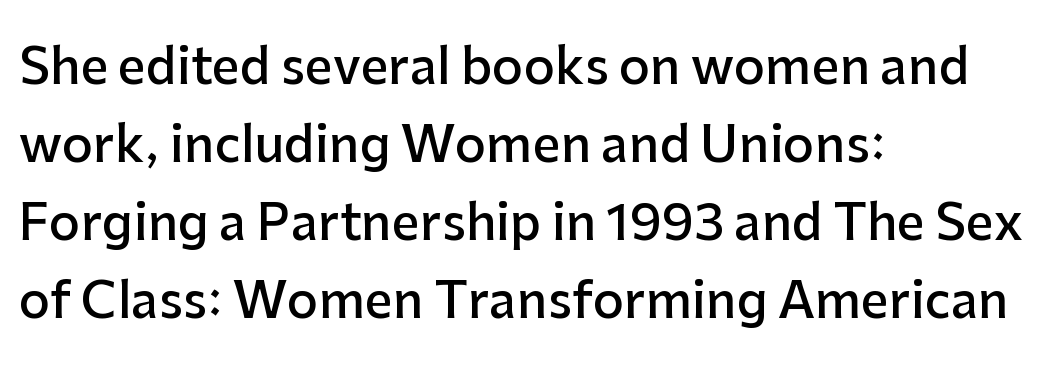
Q: Is the text bold? A: Semi-bold.
Q: Is the text italic (slanted)? A: No, it is upright.
Q: Is the typeface a serif or a sans-serif typeface? A: Sans-serif.
Q: Is the text underlined? A: No.
Q: How is the paragraph aligned? A: Left-aligned.
Q: Is the spacing between letters normal or unusually wide? A: Normal.
Q: Is the spacing between lines tight, normal or loose? A: Normal.
Q: Width (condensed, normal, or wide)? A: Normal.
Q: Stroke contrast? A: Low.
Q: x-height? A: Medium.
Q: Monospaced? A: No.
